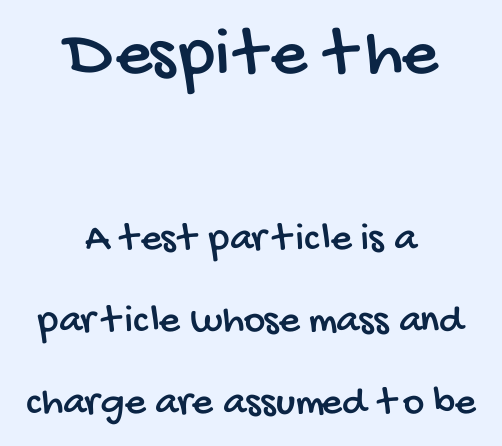
Q: Is the typeface a serif or a sans-serif typeface? A: Sans-serif.
Q: Is the text underlined? A: No.
Q: How is the paragraph aligned? A: Centered.
Q: Is the spacing between letters normal or unusually wide? A: Normal.
Q: Is the spacing between lines tight, normal or loose? A: Loose.
Q: Which block of text is set in a larger size, the first (top) or the second (bottom)? A: The first (top) one.
Q: Width (condensed, normal, or wide)? A: Condensed.
Q: Stroke contrast? A: Low.
Q: x-height? A: Large.
Q: Monospaced? A: No.
